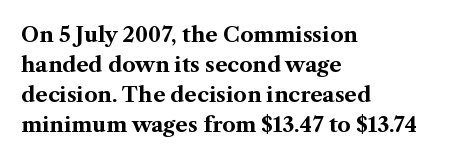
{"italic": "no", "bold": "yes", "underline": "no", "align": "left", "line_spacing": "normal", "line_spacing_ratio": 1.43, "letter_spacing": "normal", "letter_spacing_em": 0.0, "glyph_px": 21}
